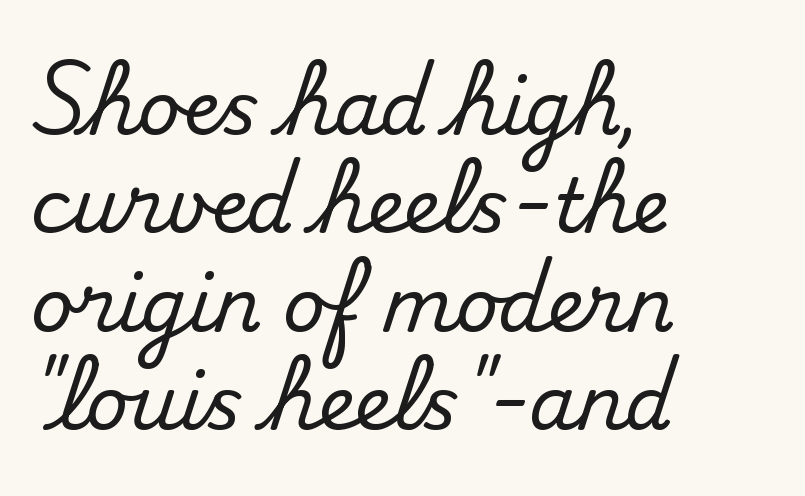
A serif font was chosen for this passage. Unmarked baselines from the first word to the last. Letter spacing: default. A typesetter would call this proportional, since set widths differ per character.
